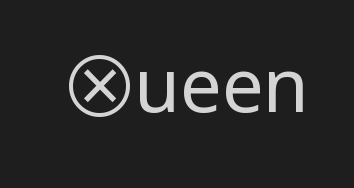
Letterform terminals end flat and unadorned throughout the passage. Glance below the letters and you will spot only blank space. Heft: none added — not bold. Students, note that the glyphs here touch the page at normal intervals.
